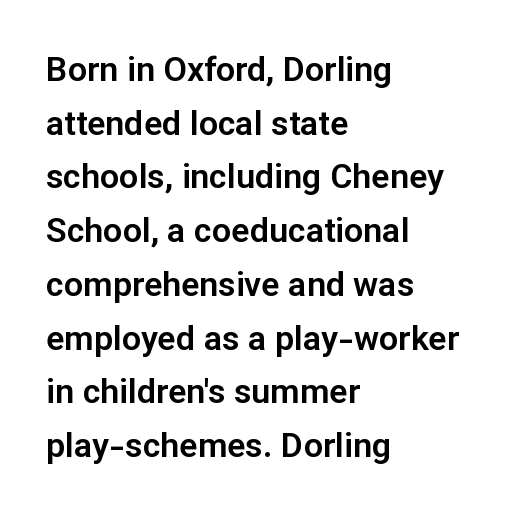
Q: Is the text italic (slanted)? A: No, it is upright.
Q: Is the typeface a serif or a sans-serif typeface? A: Sans-serif.
Q: Is the text underlined? A: No.
Q: How is the paragraph aligned? A: Left-aligned.
Q: Is the spacing between letters normal or unusually wide? A: Normal.
Q: Is the spacing between lines tight, normal or loose? A: Normal.
Q: Width (condensed, normal, or wide)? A: Normal.
Q: Stroke contrast? A: Low.
Q: x-height? A: Medium.
Q: Monospaced? A: No.
